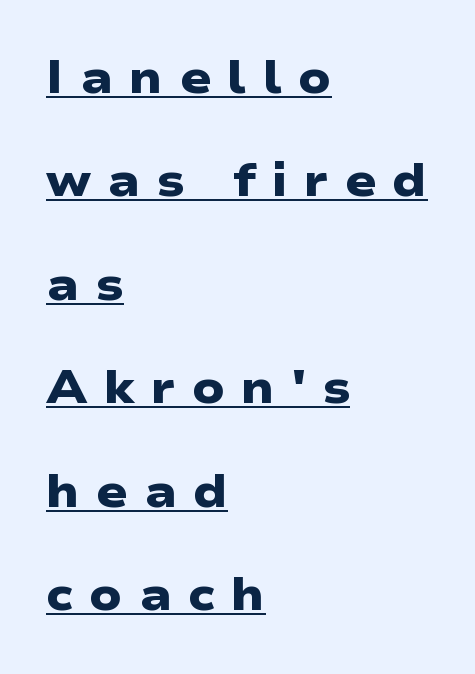
{"serif": "no", "bold": "yes", "weight": "heavy", "width": "wide", "stroke_contrast": "low", "x_height": "medium", "monospaced": "no", "underline": "yes", "align": "left", "line_spacing": "loose", "line_spacing_ratio": 2.25, "letter_spacing": "wide", "letter_spacing_em": 0.35, "glyph_px": 46}
